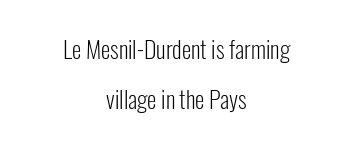
Each line is balanced around a shared central axis. This is roman type, the default non-slanted kind. The line-height multiplier appears high, well above default. Letters have the restrained weight of plain body copy at most. Each row of text sits above clean, open space. Short note: letters normally spaced.
